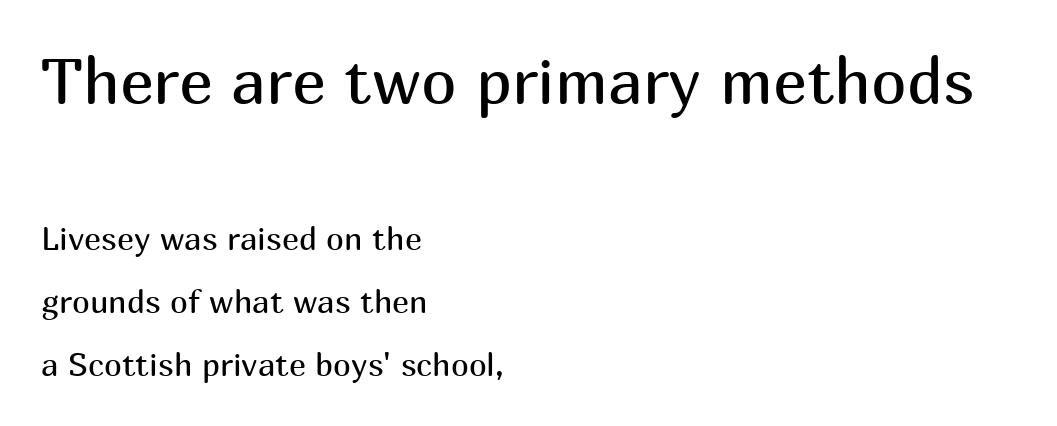
{"serif": "no", "italic": "no", "bold": "no", "weight": "regular", "width": "normal", "stroke_contrast": "medium", "x_height": "medium", "monospaced": "no", "underline": "no", "align": "left", "line_spacing": "loose", "line_spacing_ratio": 1.97, "letter_spacing": "normal", "letter_spacing_em": 0.0, "larger_block": "first", "size_ratio": 2.0, "glyph_px": 64}
